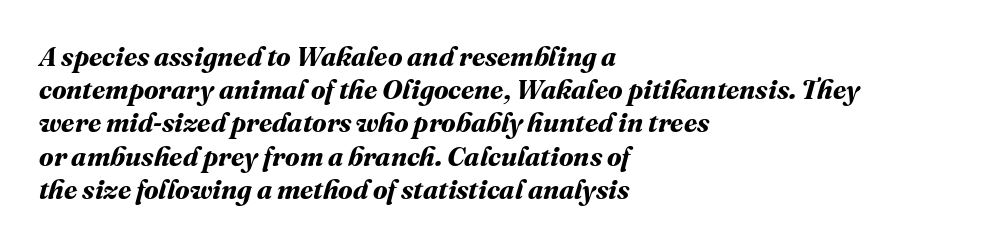
The image shows 27 px bold type; set left-aligned, line spacing 1.23x, normal letter spacing, not underlined.
